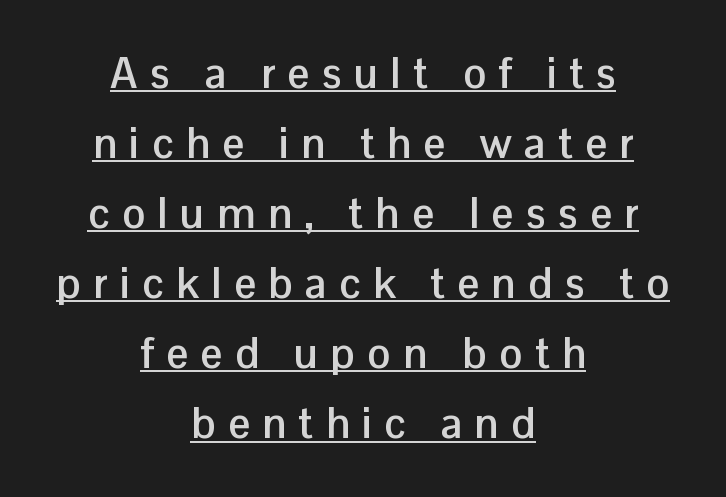
Q: Is the text bold? A: Yes.
Q: Is the text italic (slanted)? A: No, it is upright.
Q: Is the typeface a serif or a sans-serif typeface? A: Sans-serif.
Q: Is the text underlined? A: Yes.
Q: How is the paragraph aligned? A: Centered.
Q: Is the spacing between letters normal or unusually wide? A: Unusually wide.
Q: Is the spacing between lines tight, normal or loose? A: Normal.
Q: Width (condensed, normal, or wide)? A: Normal.
Q: Stroke contrast? A: Low.
Q: x-height? A: Medium.
Q: Monospaced? A: No.
